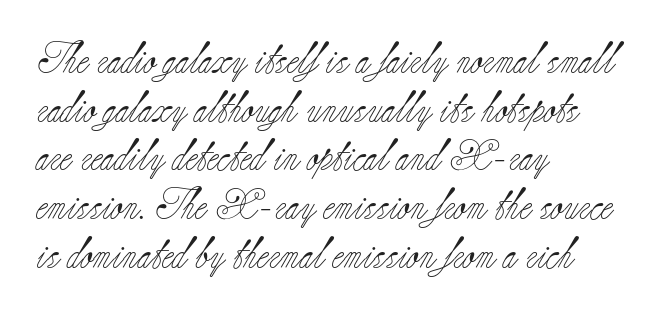
Q: Is the text bold? A: No.
Q: Is the text italic (slanted)? A: Yes.
Q: Is the typeface a serif or a sans-serif typeface? A: Serif.
Q: Is the text underlined? A: No.
Q: How is the paragraph aligned? A: Left-aligned.
Q: Is the spacing between letters normal or unusually wide? A: Normal.
Q: Is the spacing between lines tight, normal or loose? A: Normal.
Q: Width (condensed, normal, or wide)? A: Normal.
Q: Stroke contrast? A: Low.
Q: x-height? A: Small.
Q: Monospaced? A: No.
